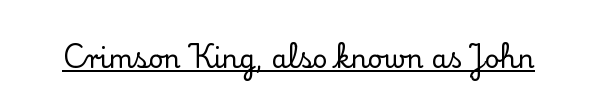
The image shows 26 px text type, upright; set normal letter spacing, underlined.
